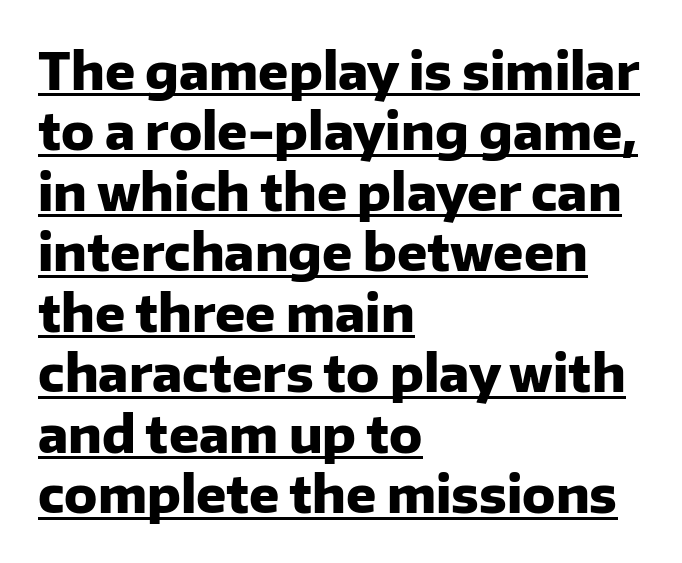
Q: Is the text bold? A: Yes.
Q: Is the text italic (slanted)? A: No, it is upright.
Q: Is the typeface a serif or a sans-serif typeface? A: Sans-serif.
Q: Is the text underlined? A: Yes.
Q: How is the paragraph aligned? A: Left-aligned.
Q: Is the spacing between letters normal or unusually wide? A: Normal.
Q: Width (condensed, normal, or wide)? A: Normal.
Q: Stroke contrast? A: Low.
Q: x-height? A: Medium.
Q: Monospaced? A: No.
